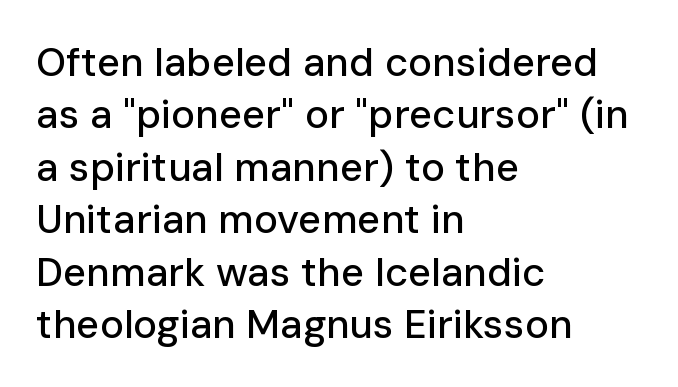
The image shows 40 px sans-serif type, upright; set left-aligned, normal line spacing (1.31x), normal letter spacing, not underlined; low stroke contrast and a medium x-height.
